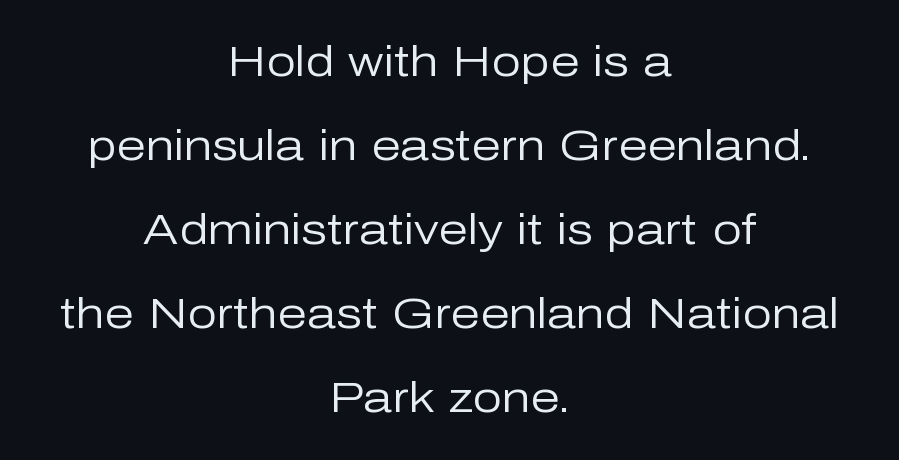
The image shows 42 px regular-weight sans-serif type, upright; set centered, loose line spacing (2.0x), normal letter spacing, not underlined; low stroke contrast and a medium x-height.
